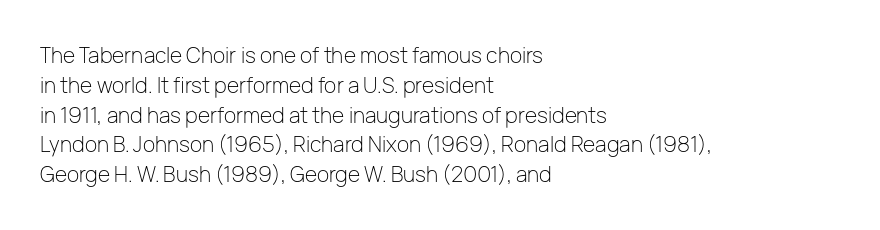
Q: Is the text bold? A: No.
Q: Is the text italic (slanted)? A: No, it is upright.
Q: Is the text underlined? A: No.
Q: How is the paragraph aligned? A: Left-aligned.
Q: Is the spacing between letters normal or unusually wide? A: Normal.
Q: Is the spacing between lines tight, normal or loose? A: Normal.
